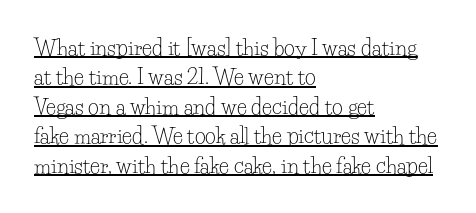
The image shows 21 px text type, upright; set left-aligned, normal line spacing (1.4x), normal letter spacing, underlined.
